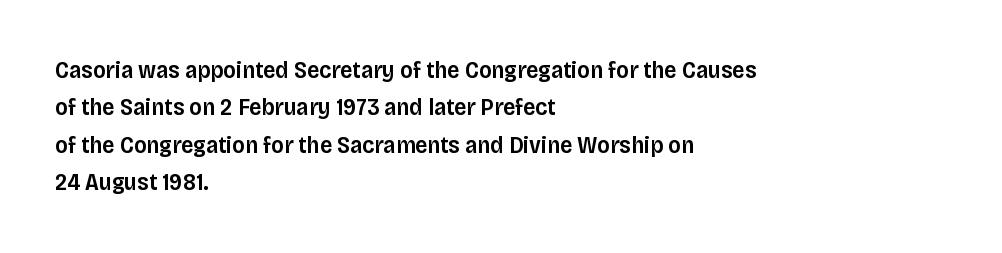
Q: Is the text bold? A: Semi-bold.
Q: Is the text italic (slanted)? A: No, it is upright.
Q: Is the text underlined? A: No.
Q: How is the paragraph aligned? A: Left-aligned.
Q: Is the spacing between letters normal or unusually wide? A: Normal.
Q: Is the spacing between lines tight, normal or loose? A: Normal.
